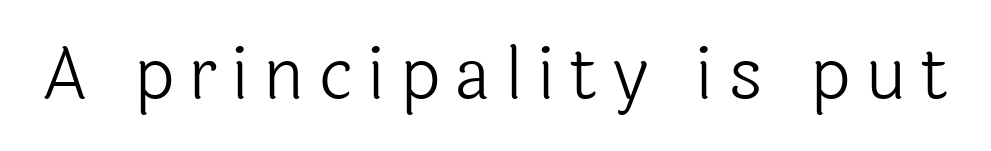
The image shows 71 px light sans-serif type, upright; set unusually wide letter spacing (+0.2 em), not underlined; a medium x-height.
